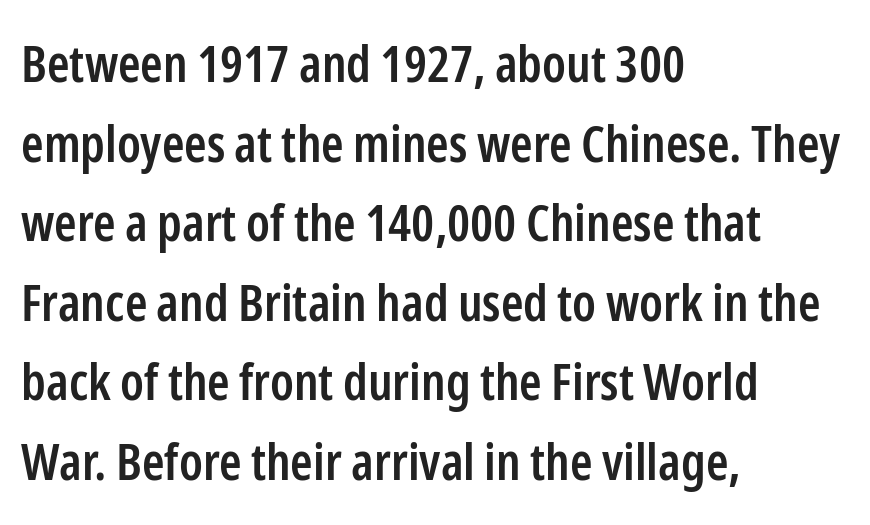
Has an underline been added? It has not. Where is the straight margin? On the left. A typesetter would call this proportional, since set widths differ per character. The horizontal fit of the characters is conventional and even. The lettering stays uniformly vertical, giving the passage a roman look.
